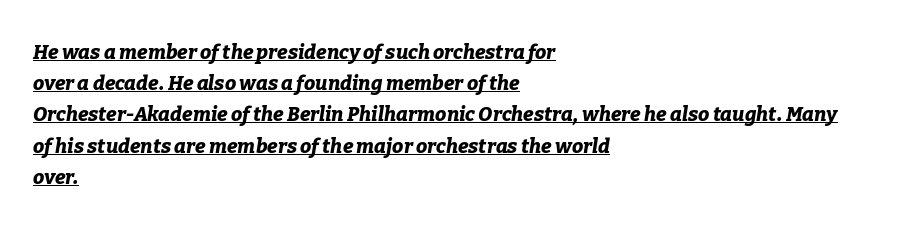
The image shows 20 px bold type, italic (leaning right); set left-aligned, normal line spacing (1.56x), normal letter spacing, underlined.
